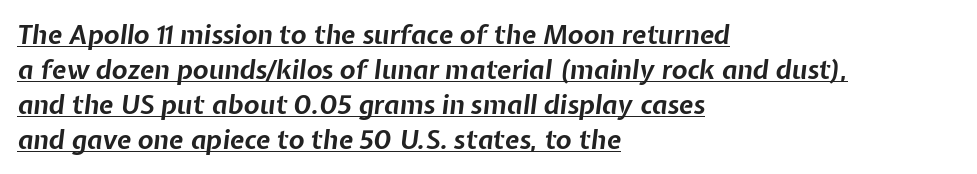
The image shows 26 px bold type, italic (leaning right); set left-aligned, normal line spacing (1.34x), normal letter spacing, underlined.
